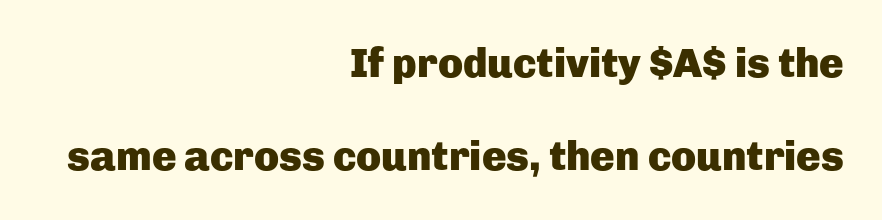
The image shows 41 px heavy sans-serif type, upright; set right-aligned, loose line spacing (2.27x), normal letter spacing, not underlined; low stroke contrast and a medium x-height.
